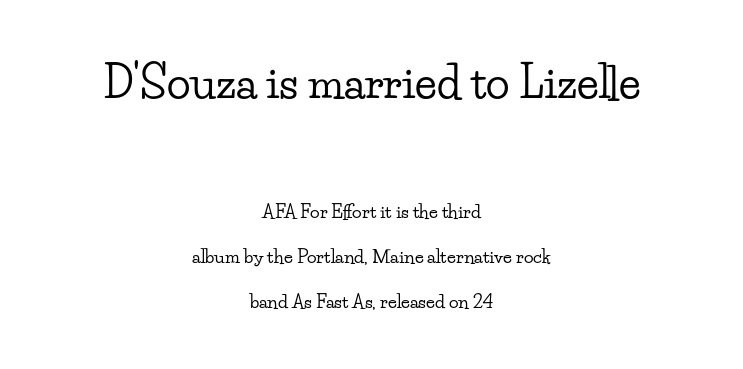
Q: Is the text italic (slanted)? A: No, it is upright.
Q: Is the typeface a serif or a sans-serif typeface? A: Serif.
Q: Is the text underlined? A: No.
Q: How is the paragraph aligned? A: Centered.
Q: Is the spacing between letters normal or unusually wide? A: Normal.
Q: Is the spacing between lines tight, normal or loose? A: Loose.
Q: Which block of text is set in a larger size, the first (top) or the second (bottom)? A: The first (top) one.
Q: Width (condensed, normal, or wide)? A: Wide.
Q: Stroke contrast? A: Low.
Q: x-height? A: Small.
Q: Monospaced? A: No.
